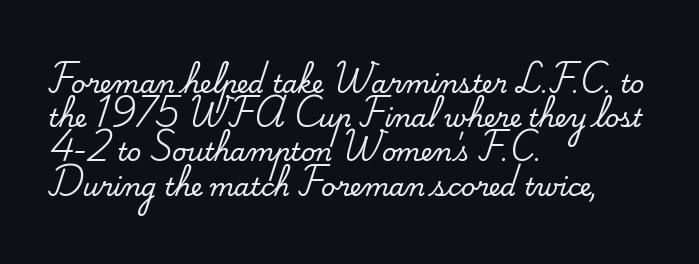
{"underline": "no", "align": "left", "line_spacing": "normal", "line_spacing_ratio": 1.37, "letter_spacing": "normal", "letter_spacing_em": 0.0, "glyph_px": 25}
